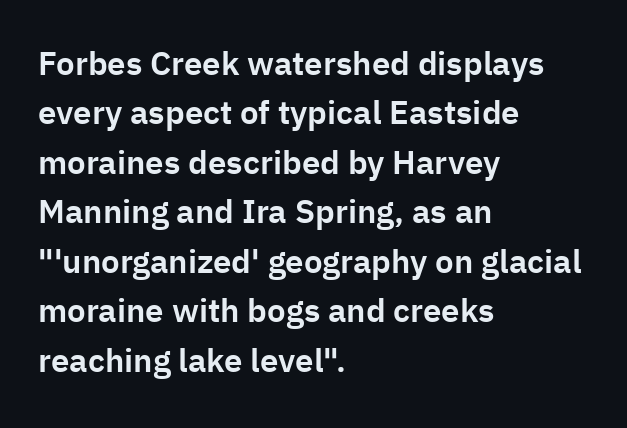
Q: Is the text italic (slanted)? A: No, it is upright.
Q: Is the typeface a serif or a sans-serif typeface? A: Sans-serif.
Q: Is the text underlined? A: No.
Q: How is the paragraph aligned? A: Left-aligned.
Q: Is the spacing between letters normal or unusually wide? A: Normal.
Q: Is the spacing between lines tight, normal or loose? A: Normal.
Q: Width (condensed, normal, or wide)? A: Normal.
Q: Stroke contrast? A: Low.
Q: x-height? A: Medium.
Q: Monospaced? A: No.
